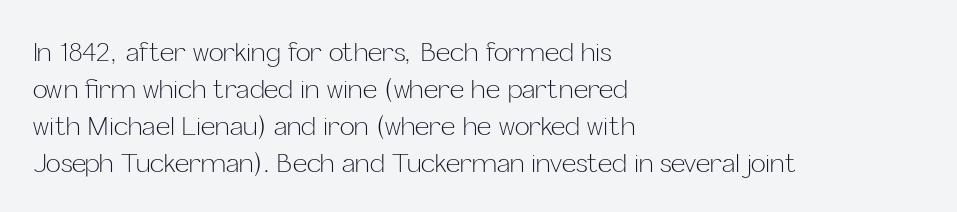
Q: Is the text bold? A: No.
Q: Is the text italic (slanted)? A: No, it is upright.
Q: Is the text underlined? A: No.
Q: How is the paragraph aligned? A: Left-aligned.
Q: Is the spacing between letters normal or unusually wide? A: Normal.
Q: Is the spacing between lines tight, normal or loose? A: Normal.
